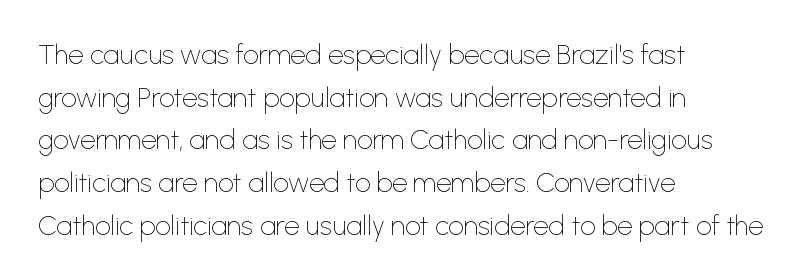
The ragged edge is on the right, which tells us the setting is flush left. Vertical strokes here are truly vertical. Heaviness? Minimal to ordinary, like unemphasized prose. Lines of text with bare space underneath.
